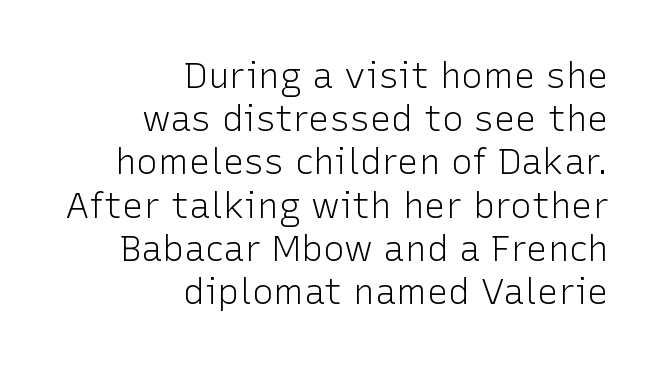
{"serif": "no", "italic": "no", "bold": "no", "weight": "light", "width": "normal", "stroke_contrast": "low", "x_height": "medium", "monospaced": "no", "underline": "no", "align": "right", "line_spacing_ratio": 1.2, "letter_spacing": "normal", "letter_spacing_em": 0.0, "glyph_px": 36}
